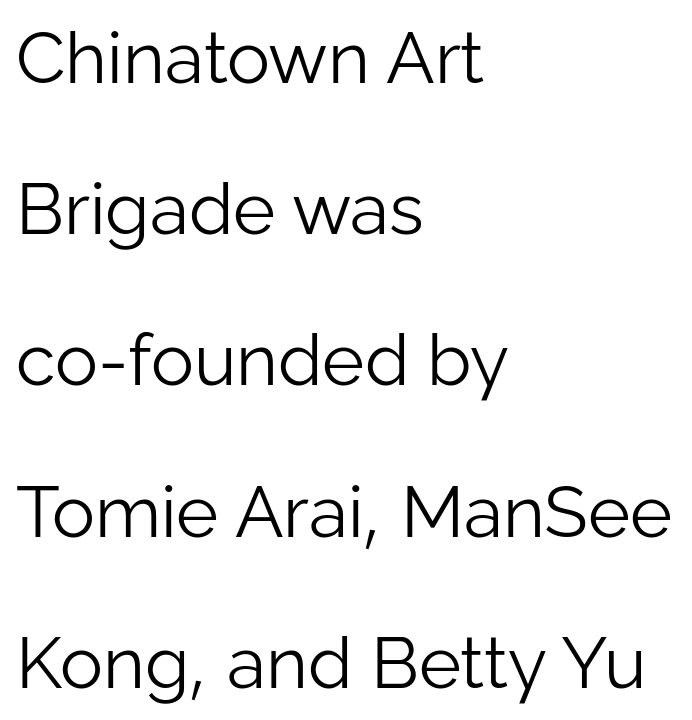
Q: Is the text bold? A: No.
Q: Is the text italic (slanted)? A: No, it is upright.
Q: Is the typeface a serif or a sans-serif typeface? A: Sans-serif.
Q: Is the text underlined? A: No.
Q: How is the paragraph aligned? A: Left-aligned.
Q: Is the spacing between letters normal or unusually wide? A: Normal.
Q: Is the spacing between lines tight, normal or loose? A: Loose.
Q: Width (condensed, normal, or wide)? A: Normal.
Q: Stroke contrast? A: Low.
Q: x-height? A: Medium.
Q: Monospaced? A: No.
